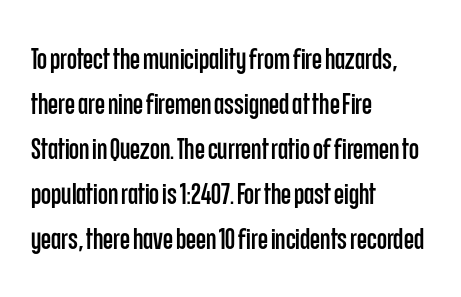
Q: Is the text italic (slanted)? A: No, it is upright.
Q: Is the typeface a serif or a sans-serif typeface? A: Sans-serif.
Q: Is the text underlined? A: No.
Q: How is the paragraph aligned? A: Left-aligned.
Q: Is the spacing between letters normal or unusually wide? A: Normal.
Q: Is the spacing between lines tight, normal or loose? A: Normal.
Q: Width (condensed, normal, or wide)? A: Condensed.
Q: Stroke contrast? A: Low.
Q: x-height? A: Large.
Q: Monospaced? A: No.
